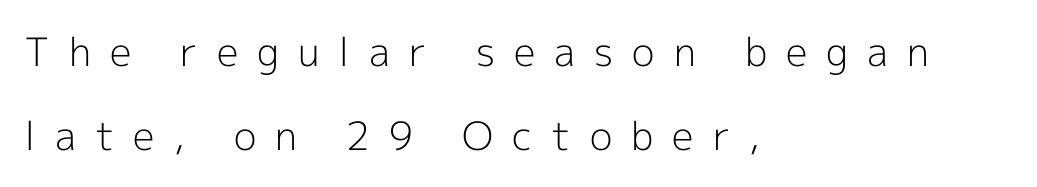
The image shows 39 px light sans-serif type, upright; set left-aligned, loose line spacing (2.15x), unusually wide letter spacing (+0.49 em), not underlined; a medium x-height.
